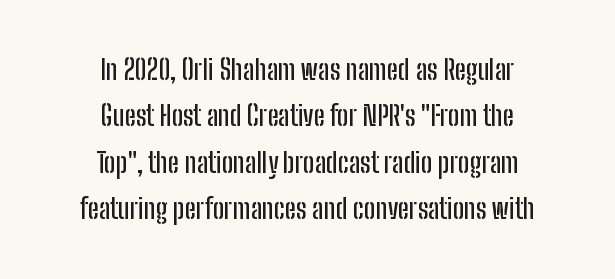
It's the straight-up-and-down kind of type. Glyph-to-glyph distance matches everyday printed text. Nobody drew a line under any word here. If you folded the block vertically in half, each line would mirror itself in length.
